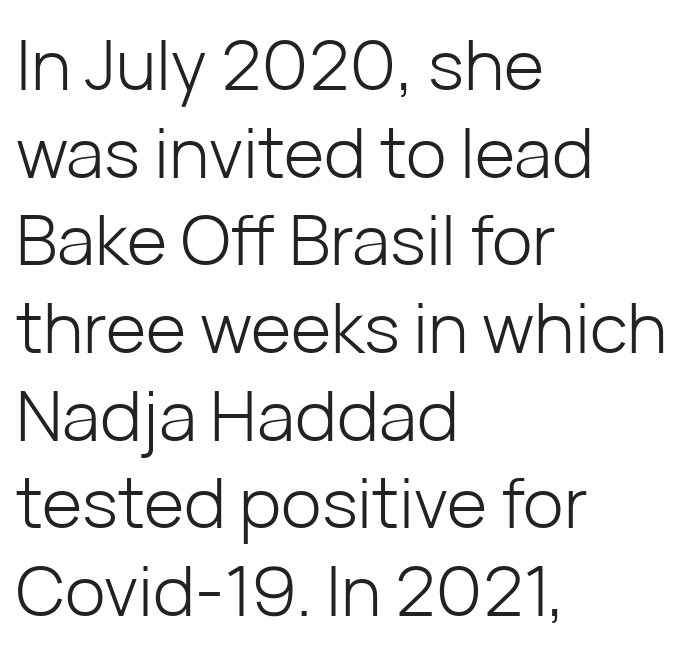
{"serif": "no", "italic": "no", "bold": "no", "weight": "light", "width": "normal", "stroke_contrast": "low", "x_height": "medium", "monospaced": "no", "underline": "no", "align": "left", "line_spacing": "normal", "line_spacing_ratio": 1.27, "letter_spacing": "normal", "letter_spacing_em": 0.0, "glyph_px": 69}
